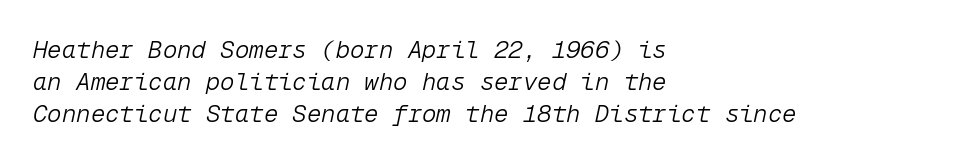
{"italic": "yes", "lean": "right", "slant_degrees": 12, "bold": "no", "underline": "no", "align": "left", "line_spacing": "normal", "line_spacing_ratio": 1.33, "letter_spacing": "normal", "letter_spacing_em": 0.0, "glyph_px": 24}
